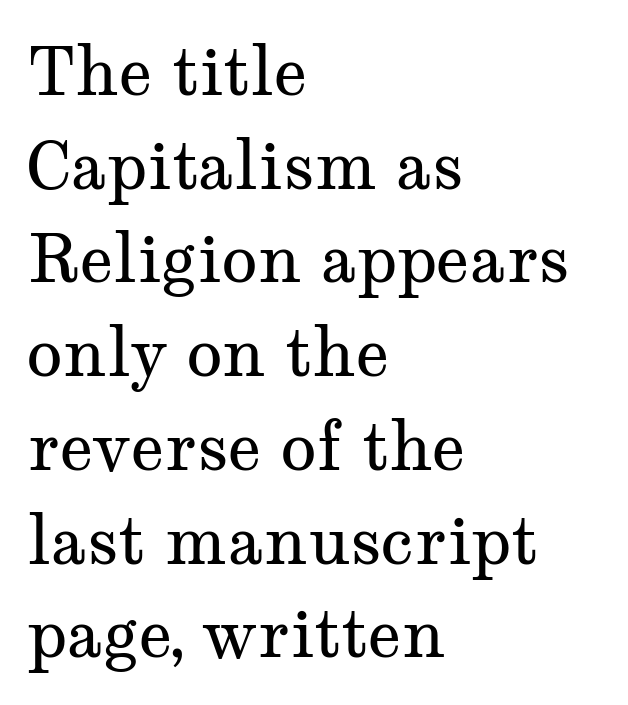
The image shows 66 px regular-weight, wide serif type, upright; set left-aligned, normal line spacing (1.42x), normal letter spacing, not underlined; medium stroke contrast and a medium x-height.
